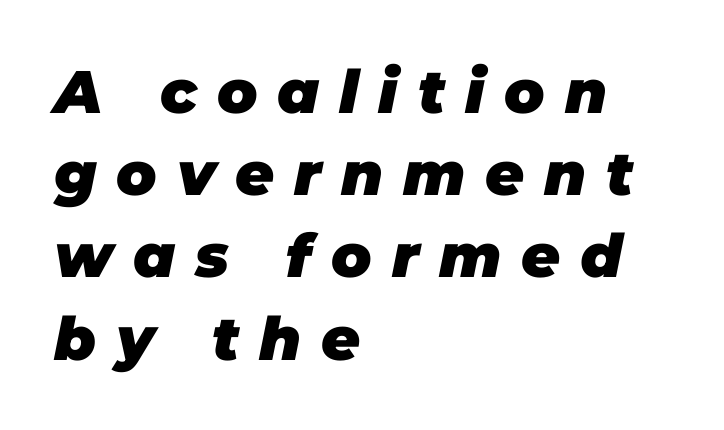
In terms of leading, this rendering sits right in the middle. This sample uses an oblique cut, with every glyph tilted off the vertical. Beneath every word, the page is bare. Characters follow at a spacing far wider than the type designer built in. The paragraph shown leans on its left margin. In terms of weight, the rendering is a true, heavy bold.
